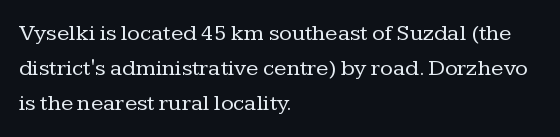
The image shows 23 px text type, upright; set left-aligned, normal line spacing (1.53x), normal letter spacing, not underlined.
